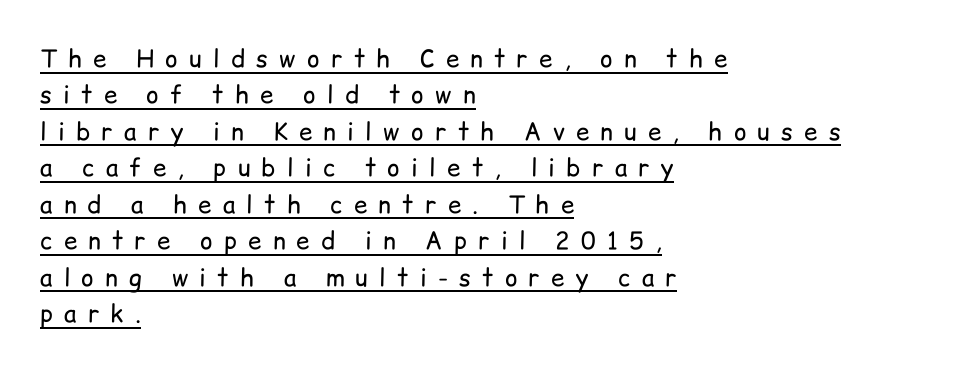
Q: Is the text bold? A: No.
Q: Is the text italic (slanted)? A: No, it is upright.
Q: Is the text underlined? A: Yes.
Q: How is the paragraph aligned? A: Left-aligned.
Q: Is the spacing between letters normal or unusually wide? A: Unusually wide.
Q: Is the spacing between lines tight, normal or loose? A: Normal.
